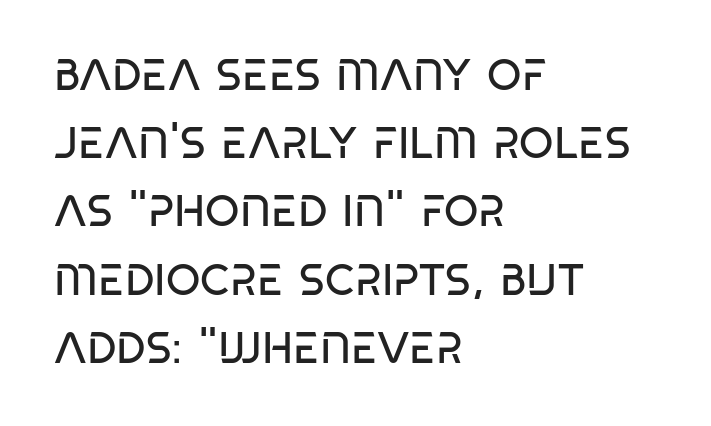
{"serif": "no", "bold": "no", "weight": "regular", "width": "condensed", "stroke_contrast": "low", "x_height": "large", "monospaced": "no", "underline": "no", "align": "left", "line_spacing": "normal", "line_spacing_ratio": 1.55, "letter_spacing": "normal", "letter_spacing_em": 0.0, "glyph_px": 44}
